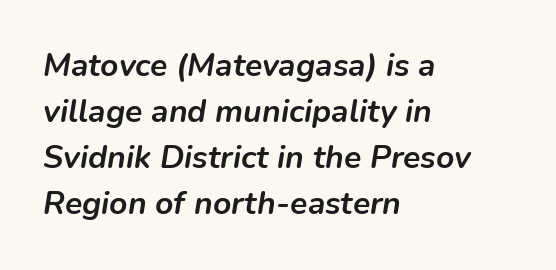
{"italic": "yes", "lean": "right", "slant_degrees": 9, "bold": "yes", "weight": "semibold", "width": "normal", "stroke_contrast": "low", "x_height": "medium", "monospaced": "no", "underline": "no", "align": "left", "line_spacing": "normal", "line_spacing_ratio": 1.44, "letter_spacing": "normal", "letter_spacing_em": 0.0, "glyph_px": 32}
